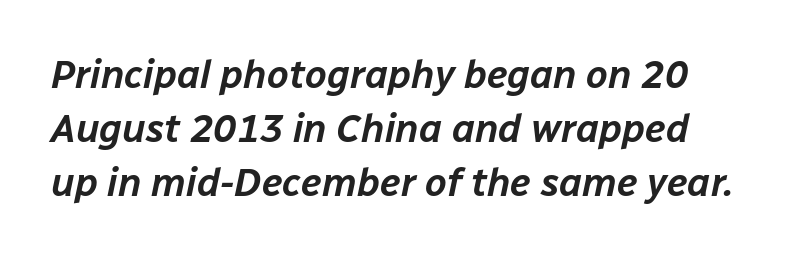
{"italic": "yes", "lean": "right", "slant_degrees": 12, "width": "normal", "stroke_contrast": "low", "x_height": "medium", "monospaced": "no", "underline": "no", "line_spacing": "normal", "line_spacing_ratio": 1.38, "letter_spacing": "normal", "letter_spacing_em": 0.0, "glyph_px": 39}
